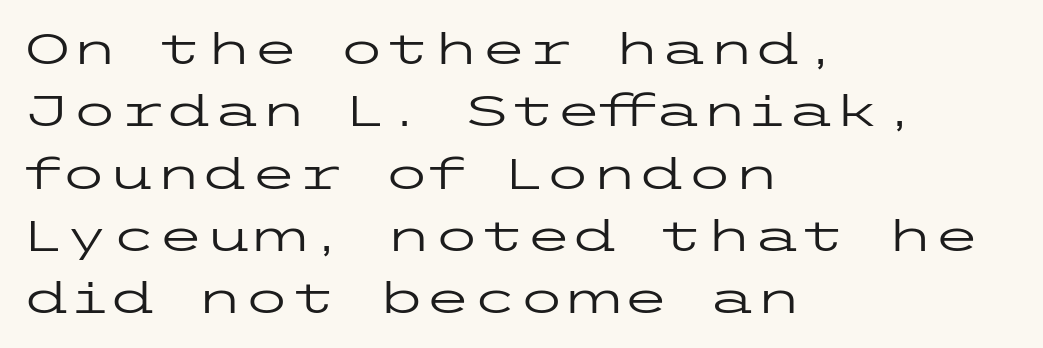
Caption: multi-line text, flush left, ragged right. The gaps between neighbouring characters are ordinary and unremarkable. Posture: straight, roman, zero tilt. Leading: standard. The cut favours lightness, reaching ordinary text weight at its darkest.
